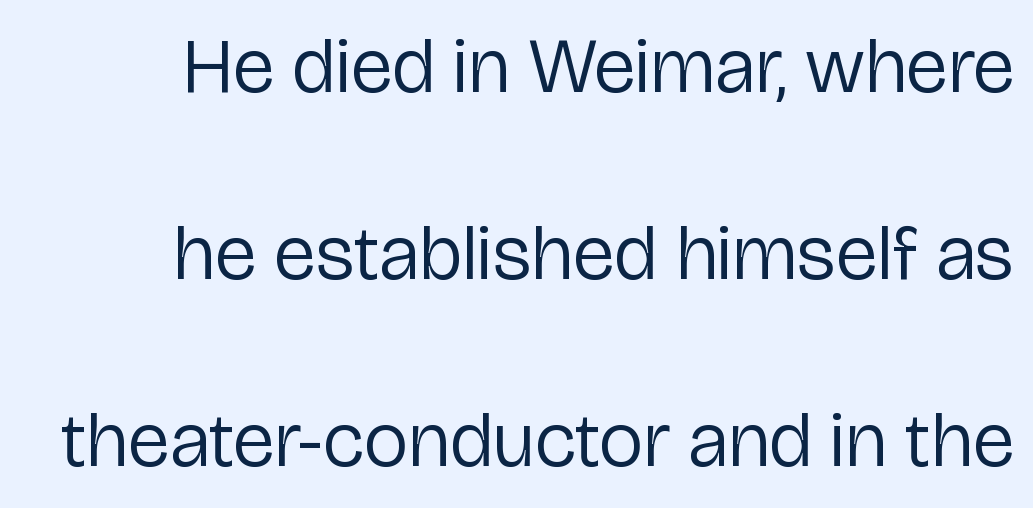
Q: Is the text bold? A: No.
Q: Is the text italic (slanted)? A: No, it is upright.
Q: Is the typeface a serif or a sans-serif typeface? A: Sans-serif.
Q: Is the text underlined? A: No.
Q: How is the paragraph aligned? A: Right-aligned.
Q: Is the spacing between letters normal or unusually wide? A: Normal.
Q: Is the spacing between lines tight, normal or loose? A: Loose.
Q: Width (condensed, normal, or wide)? A: Normal.
Q: Stroke contrast? A: Low.
Q: x-height? A: Medium.
Q: Monospaced? A: No.
